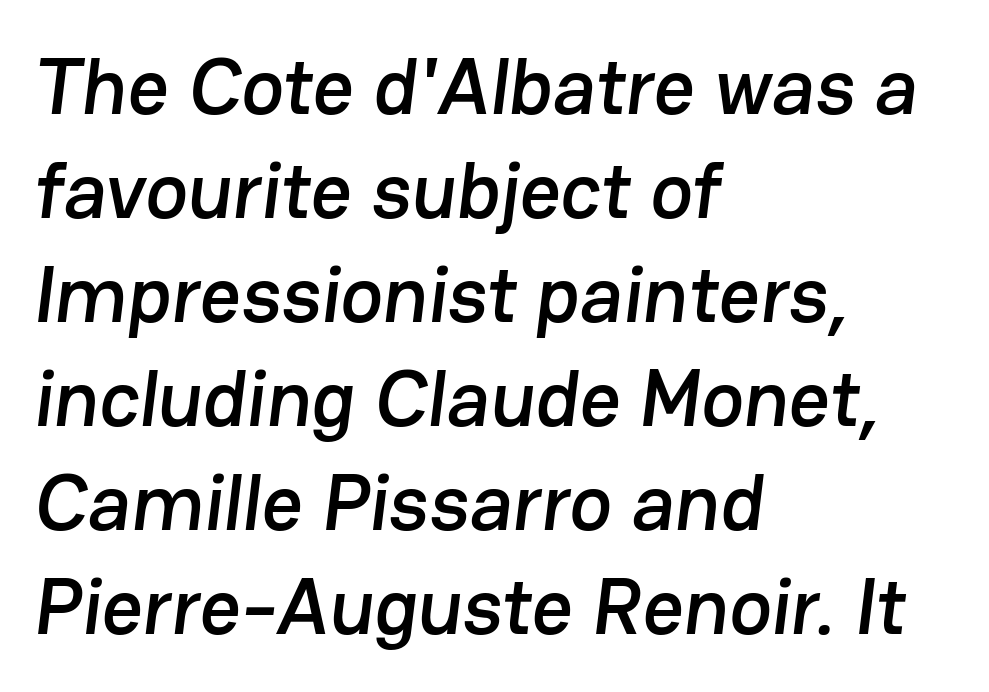
{"serif": "no", "width": "normal", "stroke_contrast": "low", "x_height": "medium", "monospaced": "no", "underline": "no", "align": "left", "line_spacing": "normal", "line_spacing_ratio": 1.3, "letter_spacing": "normal", "letter_spacing_em": 0.0, "glyph_px": 80}
